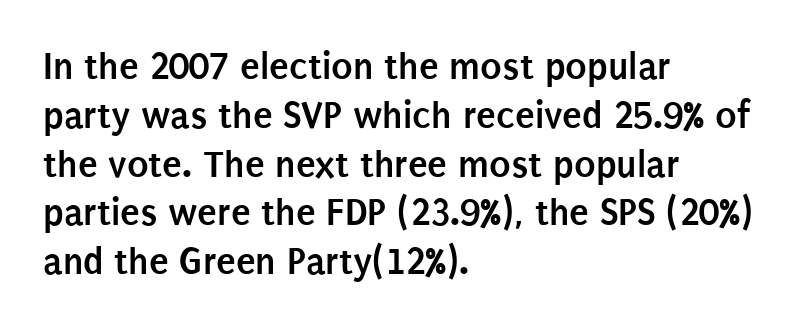
This sample uses a sans-serif face. Quick note: underline off. A typesetter would mark this as roman, not italic. The rendering keeps characters at their native spacing.
